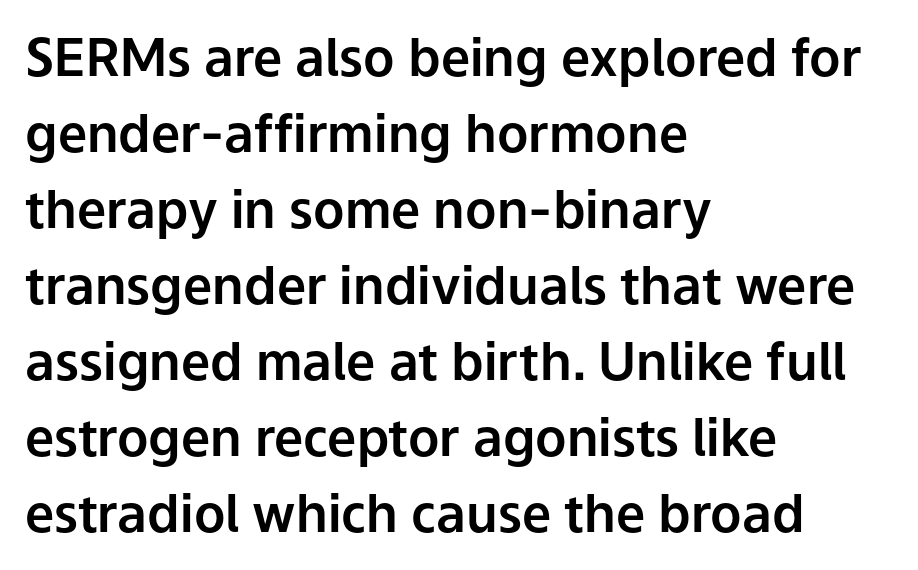
{"serif": "no", "italic": "no", "width": "normal", "stroke_contrast": "low", "x_height": "medium", "monospaced": "no", "underline": "no", "align": "left", "line_spacing": "normal", "line_spacing_ratio": 1.46, "letter_spacing": "normal", "letter_spacing_em": 0.0, "glyph_px": 52}
